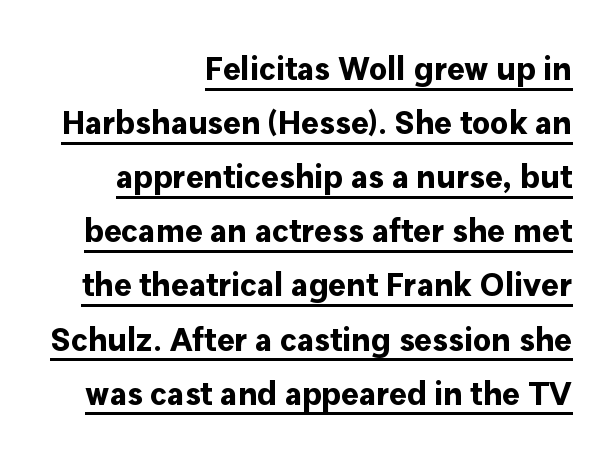
Q: Is the text bold? A: Yes.
Q: Is the text italic (slanted)? A: No, it is upright.
Q: Is the typeface a serif or a sans-serif typeface? A: Sans-serif.
Q: Is the text underlined? A: Yes.
Q: How is the paragraph aligned? A: Right-aligned.
Q: Is the spacing between letters normal or unusually wide? A: Normal.
Q: Is the spacing between lines tight, normal or loose? A: Normal.
Q: Width (condensed, normal, or wide)? A: Normal.
Q: Stroke contrast? A: Low.
Q: x-height? A: Medium.
Q: Monospaced? A: No.
